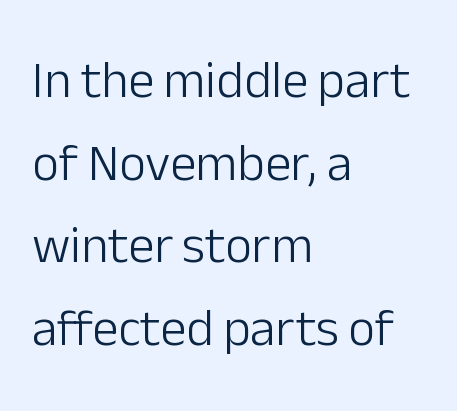
Q: Is the text bold? A: No.
Q: Is the text italic (slanted)? A: No, it is upright.
Q: Is the typeface a serif or a sans-serif typeface? A: Sans-serif.
Q: Is the text underlined? A: No.
Q: How is the paragraph aligned? A: Left-aligned.
Q: Is the spacing between letters normal or unusually wide? A: Normal.
Q: Is the spacing between lines tight, normal or loose? A: Normal.
Q: Width (condensed, normal, or wide)? A: Normal.
Q: Stroke contrast? A: Low.
Q: x-height? A: Medium.
Q: Monospaced? A: No.
